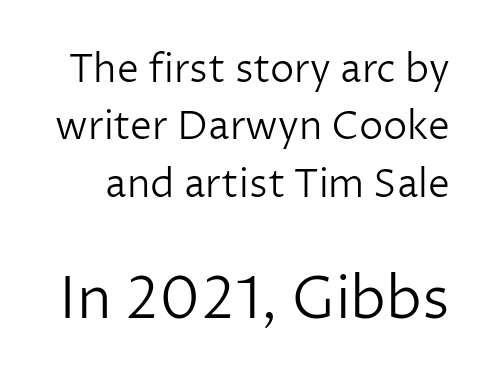
Q: Is the text bold? A: No.
Q: Is the text italic (slanted)? A: No, it is upright.
Q: Is the typeface a serif or a sans-serif typeface? A: Sans-serif.
Q: Is the text underlined? A: No.
Q: Is the spacing between letters normal or unusually wide? A: Normal.
Q: Is the spacing between lines tight, normal or loose? A: Normal.
Q: Which block of text is set in a larger size, the first (top) or the second (bottom)? A: The second (bottom) one.
Q: Width (condensed, normal, or wide)? A: Normal.
Q: Stroke contrast? A: Low.
Q: x-height? A: Medium.
Q: Monospaced? A: No.
